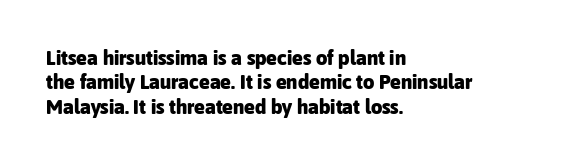
Q: Is the text bold? A: Yes.
Q: Is the text italic (slanted)? A: No, it is upright.
Q: Is the text underlined? A: No.
Q: How is the paragraph aligned? A: Left-aligned.
Q: Is the spacing between letters normal or unusually wide? A: Normal.
